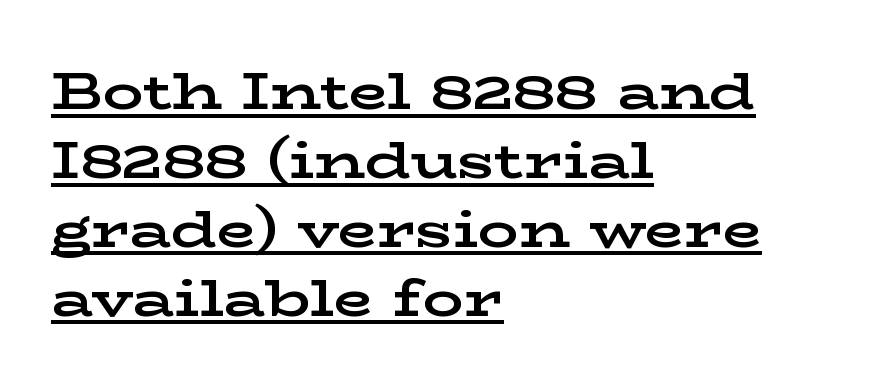
{"serif": "yes", "italic": "no", "bold": "yes", "weight": "bold", "width": "wide", "stroke_contrast": "low", "x_height": "medium", "monospaced": "no", "underline": "yes", "align": "left", "line_spacing": "normal", "line_spacing_ratio": 1.35, "letter_spacing": "normal", "letter_spacing_em": 0.0, "glyph_px": 51}
